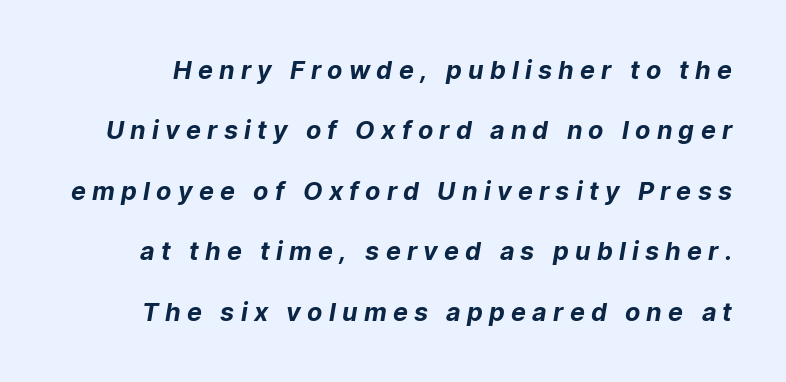
The line texture is sparse and dotted thanks to wide tracking. A dark, heavy texture on the line: the type is bold. Line spacing here is loose. Underline: absent.
